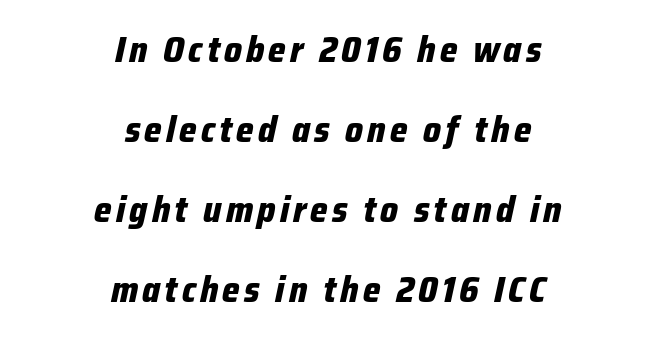
{"italic": "yes", "lean": "right", "slant_degrees": 12, "bold": "yes", "weight": "bold", "width": "condensed", "stroke_contrast": "low", "x_height": "medium", "monospaced": "no", "underline": "no", "align": "center", "line_spacing": "loose", "line_spacing_ratio": 2.16, "glyph_px": 37}
